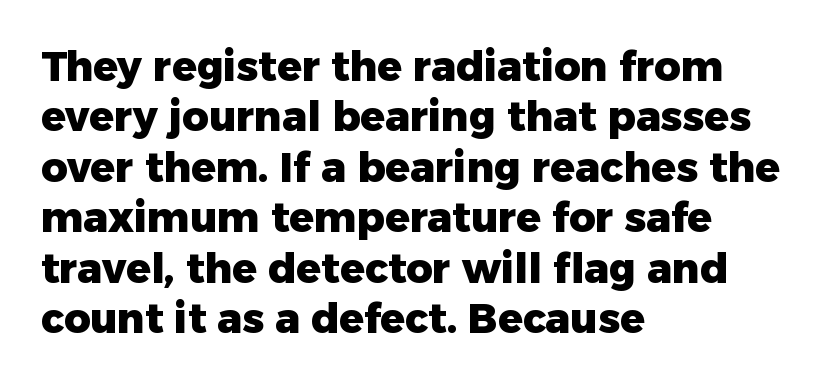
The image shows 41 px heavy sans-serif type, upright; set left-aligned, line spacing 1.23x, normal letter spacing, not underlined; low stroke contrast and a medium x-height.
